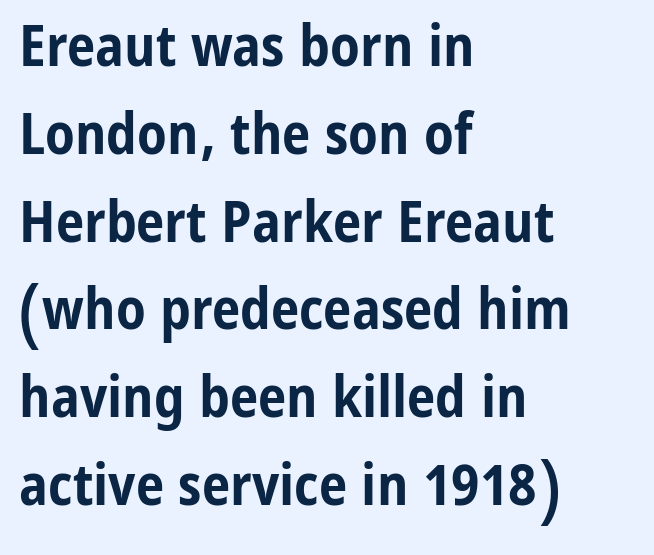
Spacing verdict: proportional, widths tailored to each character. Ordinary non-slanted type is in use. A student would call this left alignment; a typographer would say flush left, rag right. These lines are composed in type without serifs. Standard letterfit; no display-style spreading of the glyphs. Its strokes are broad and dark, the hallmark of bold type.
